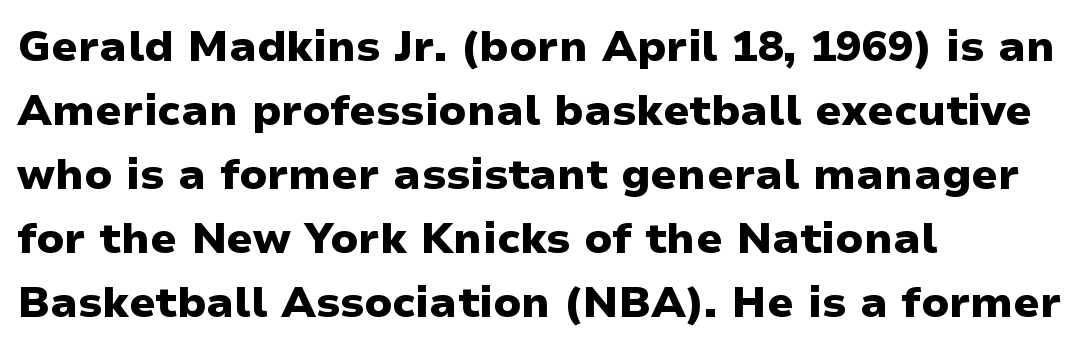
The letters stand straight up with perfectly vertical stems. The sample has been set heavy, in full bold. Here the glyphs are tracked normally, forming tight word shapes. Descenders hang freely into open space.
